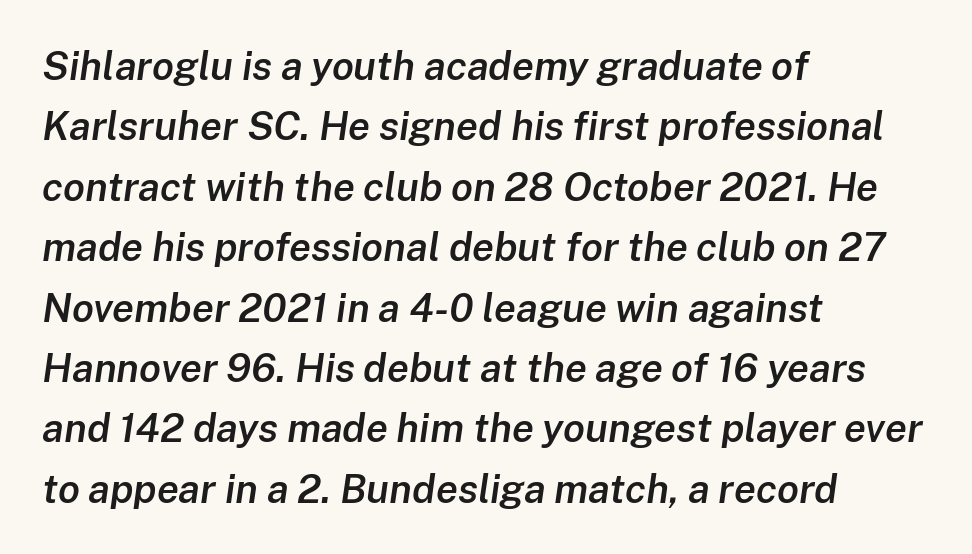
Q: Is the text bold? A: Semi-bold.
Q: Is the text italic (slanted)? A: Yes, it leans right by about 8 degrees.
Q: Is the text underlined? A: No.
Q: How is the paragraph aligned? A: Left-aligned.
Q: Is the spacing between letters normal or unusually wide? A: Normal.
Q: Is the spacing between lines tight, normal or loose? A: Normal.
Q: Width (condensed, normal, or wide)? A: Normal.
Q: Stroke contrast? A: Low.
Q: x-height? A: Medium.
Q: Monospaced? A: No.
